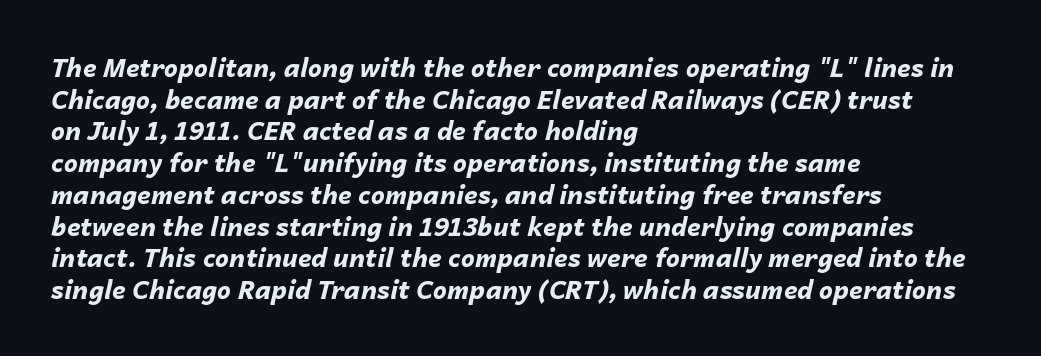
Q: Is the text bold? A: Yes.
Q: Is the text italic (slanted)? A: Yes, it leans right by about 14 degrees.
Q: Is the text underlined? A: No.
Q: How is the paragraph aligned? A: Left-aligned.
Q: Is the spacing between letters normal or unusually wide? A: Normal.
Q: Is the spacing between lines tight, normal or loose? A: Normal.
